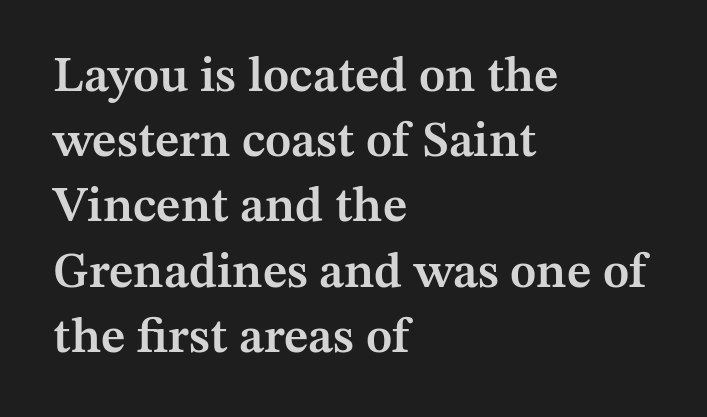
Q: Is the text bold? A: Semi-bold.
Q: Is the text italic (slanted)? A: No, it is upright.
Q: Is the typeface a serif or a sans-serif typeface? A: Serif.
Q: Is the text underlined? A: No.
Q: How is the paragraph aligned? A: Left-aligned.
Q: Is the spacing between letters normal or unusually wide? A: Normal.
Q: Is the spacing between lines tight, normal or loose? A: Normal.
Q: Width (condensed, normal, or wide)? A: Normal.
Q: Stroke contrast? A: Medium.
Q: x-height? A: Medium.
Q: Monospaced? A: No.
